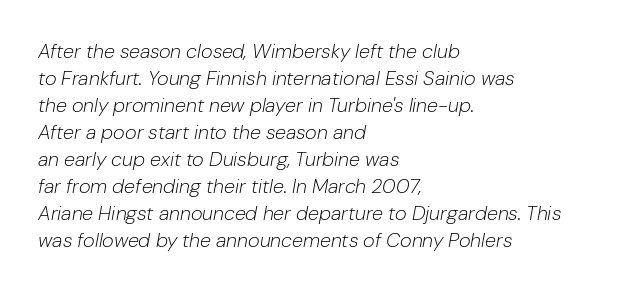
Q: Is the text bold? A: No.
Q: Is the text italic (slanted)? A: Yes, it leans right by about 10 degrees.
Q: Is the text underlined? A: No.
Q: How is the paragraph aligned? A: Left-aligned.
Q: Is the spacing between letters normal or unusually wide? A: Normal.
Q: Is the spacing between lines tight, normal or loose? A: Normal.
